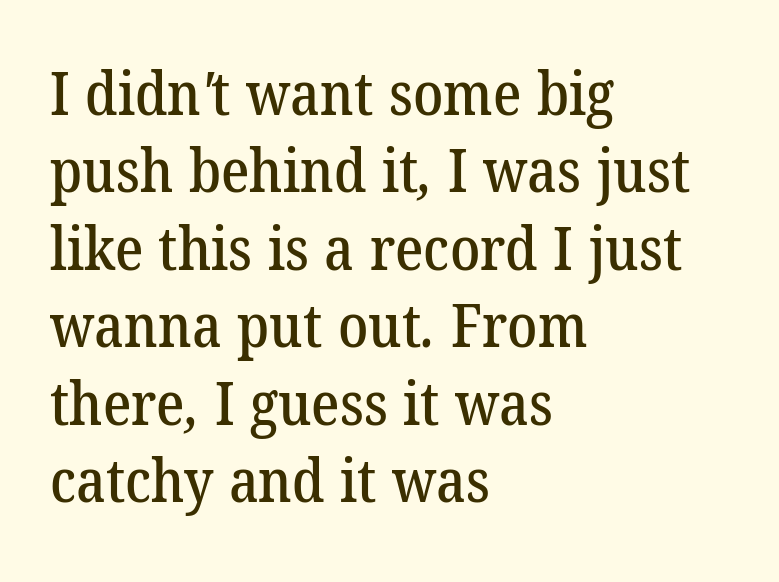
Note the varied advance widths — an 'i' is clearly narrower than an 'm'. The ragged edge is on the right, which tells us the setting is flush left. The area under the type is left untouched. Each new line begins a customary step beneath the previous one.
